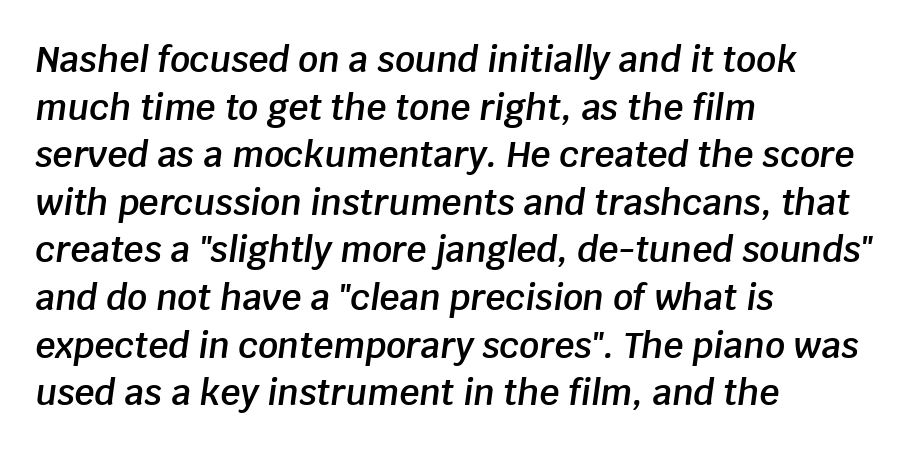
The image shows 35 px semibold type, italic (leaning right); set left-aligned, normal line spacing (1.36x), normal letter spacing, not underlined; low stroke contrast and a large x-height.
